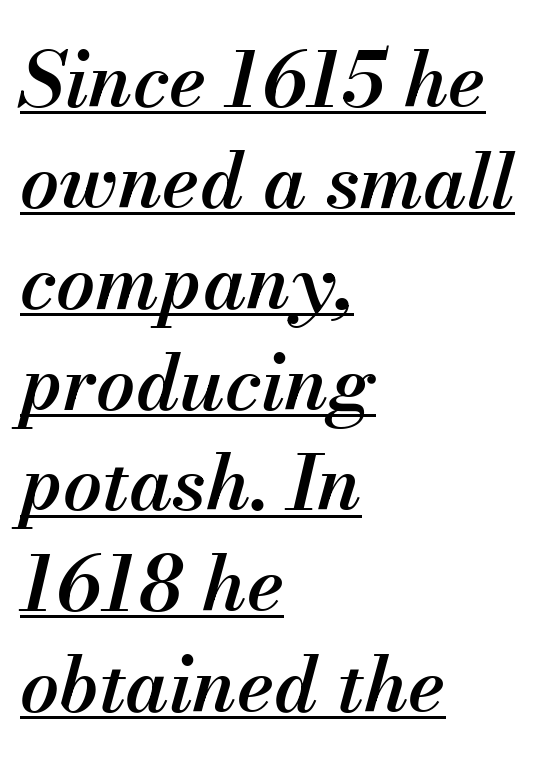
Q: Is the text bold? A: Semi-bold.
Q: Is the text italic (slanted)? A: Yes, it leans right by about 13 degrees.
Q: Is the text underlined? A: Yes.
Q: How is the paragraph aligned? A: Left-aligned.
Q: Is the spacing between letters normal or unusually wide? A: Normal.
Q: Is the spacing between lines tight, normal or loose? A: Normal.
Q: Width (condensed, normal, or wide)? A: Normal.
Q: Stroke contrast? A: Medium.
Q: x-height? A: Small.
Q: Monospaced? A: No.
